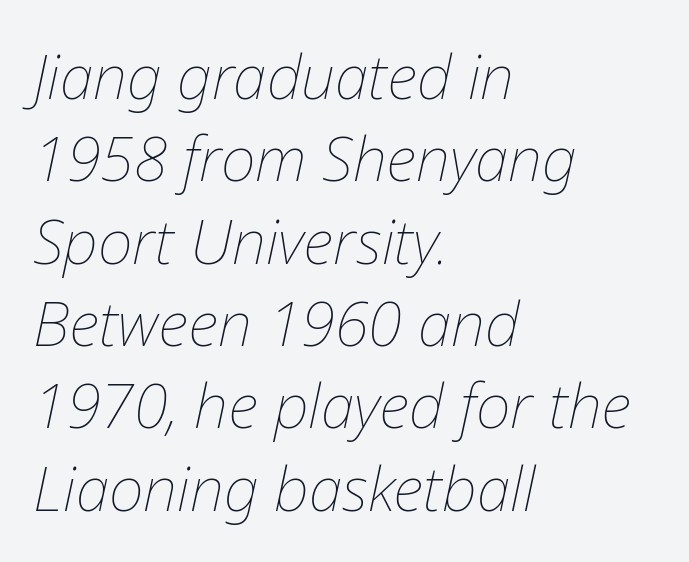
Each letter keeps its own natural width here, so spacing adapts to shape. You can tell it's italic because the verticals aren't actually vertical. Stroke thickness stays within the range of a standard reading face or lighter. The area under the type is left untouched.
